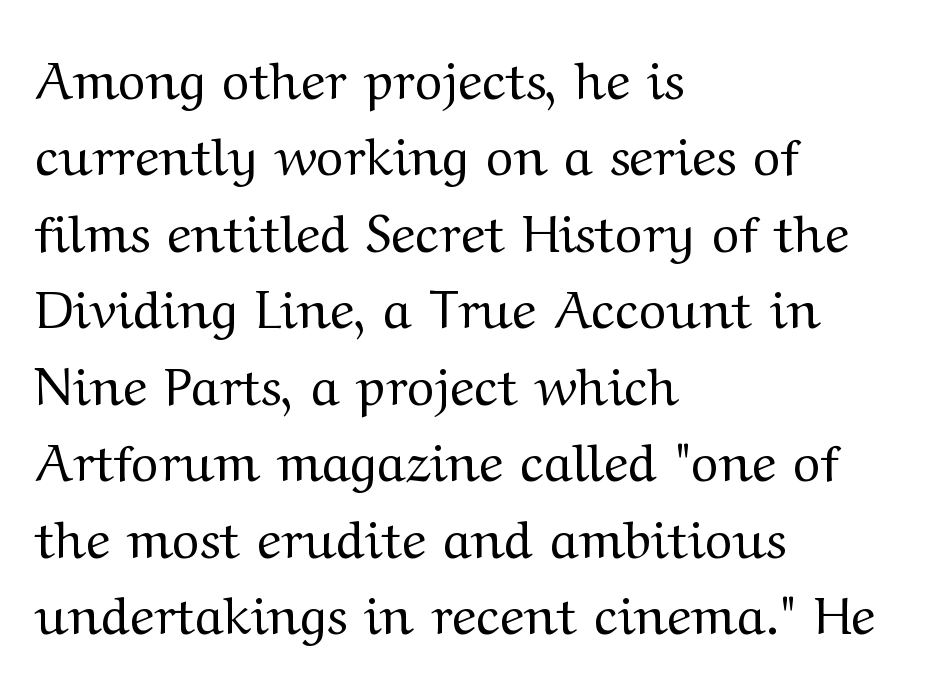
Q: Is the text bold? A: No.
Q: Is the text italic (slanted)? A: No, it is upright.
Q: Is the typeface a serif or a sans-serif typeface? A: Serif.
Q: Is the text underlined? A: No.
Q: How is the paragraph aligned? A: Left-aligned.
Q: Is the spacing between letters normal or unusually wide? A: Normal.
Q: Is the spacing between lines tight, normal or loose? A: Normal.
Q: Width (condensed, normal, or wide)? A: Wide.
Q: Stroke contrast? A: Medium.
Q: x-height? A: Medium.
Q: Monospaced? A: No.
